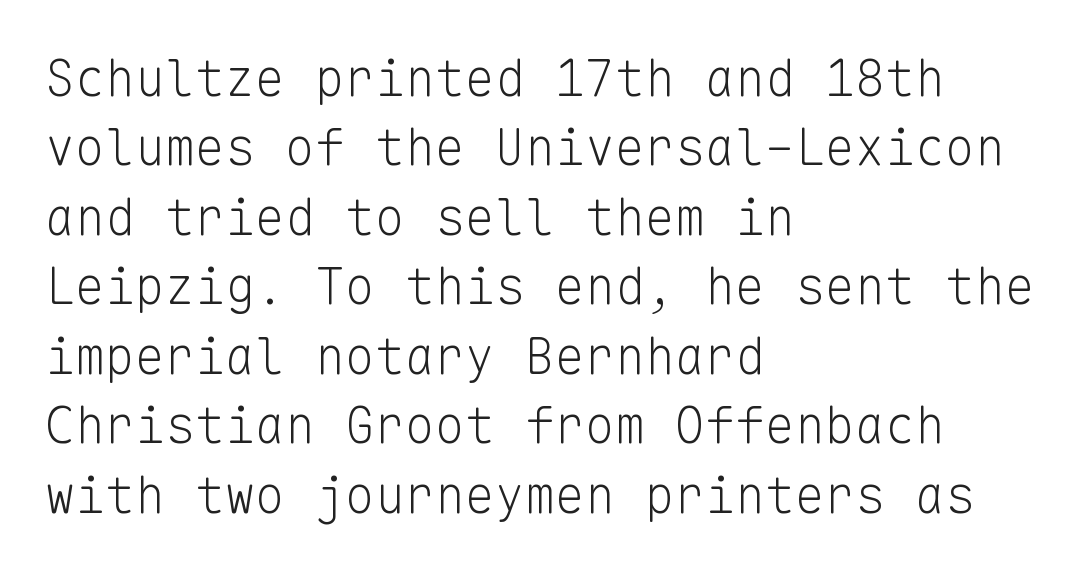
The image shows 50 px light sans-serif type, upright, monospaced; set left-aligned, normal line spacing (1.39x), normal letter spacing, not underlined; low stroke contrast and a medium x-height.
